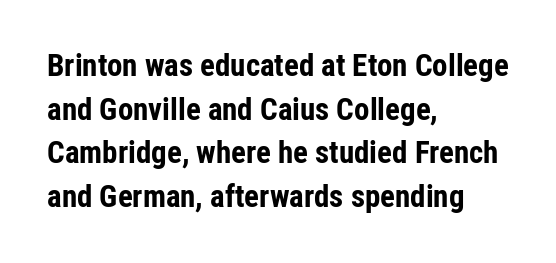
The face used here has the dense, thick strokes of a bold. The lettering stays uniformly vertical, giving the passage a roman look. Inter-character spacing is left at the font's built-in metrics. The text block is weighted toward the left margin, trailing off unevenly rightward.
